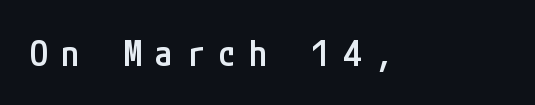
Q: Is the text bold? A: Semi-bold.
Q: Is the text italic (slanted)? A: No, it is upright.
Q: Is the typeface a serif or a sans-serif typeface? A: Sans-serif.
Q: Is the text underlined? A: No.
Q: Is the spacing between letters normal or unusually wide? A: Unusually wide.
Q: Width (condensed, normal, or wide)? A: Condensed.
Q: Stroke contrast? A: Low.
Q: x-height? A: Medium.
